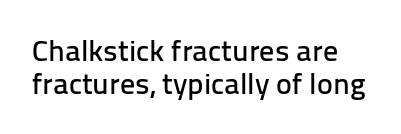
Q: Is the text italic (slanted)? A: No, it is upright.
Q: Is the typeface a serif or a sans-serif typeface? A: Sans-serif.
Q: Is the text underlined? A: No.
Q: Is the spacing between letters normal or unusually wide? A: Normal.
Q: Is the spacing between lines tight, normal or loose? A: Tight.
Q: Width (condensed, normal, or wide)? A: Normal.
Q: Stroke contrast? A: Low.
Q: x-height? A: Medium.
Q: Monospaced? A: No.
